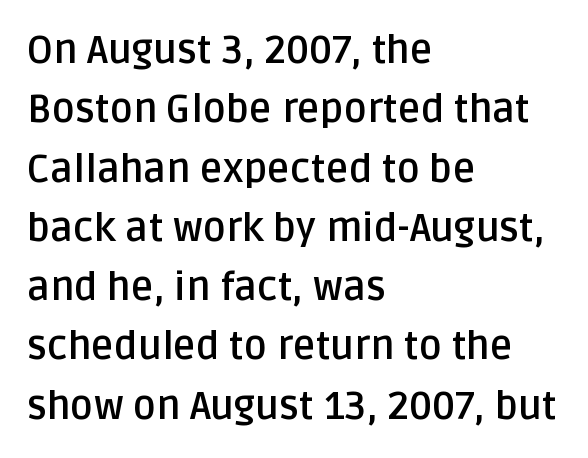
{"serif": "no", "italic": "no", "bold": "yes", "weight": "semibold", "width": "normal", "stroke_contrast": "low", "x_height": "large", "monospaced": "no", "underline": "no", "align": "left", "line_spacing": "normal", "line_spacing_ratio": 1.52, "letter_spacing": "normal", "letter_spacing_em": 0.0, "glyph_px": 39}
